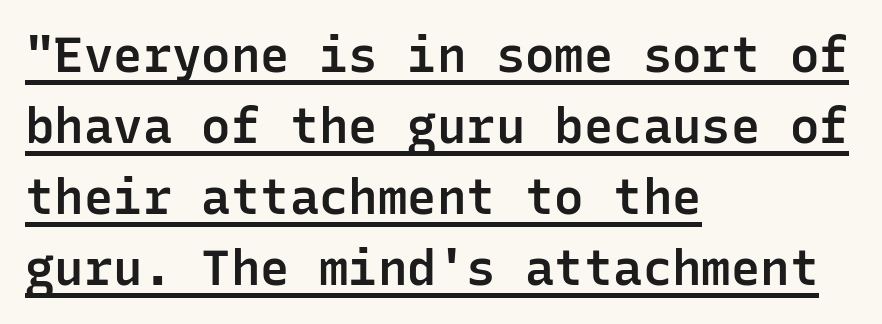
Here the designer chose a console-style face with uniform glyph widths. In terms of posture, this sample is upright. Strokes here are thickened, but only to semibold level. Compared with undecorated copy, this sample adds a rule below the words.
